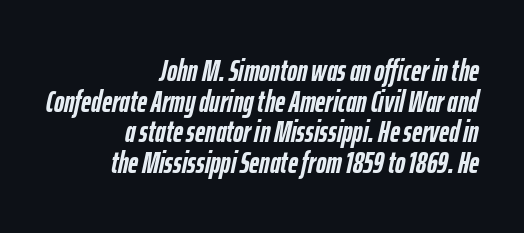
Q: Is the text bold? A: Yes.
Q: Is the text italic (slanted)? A: Yes, it leans right by about 12 degrees.
Q: Is the text underlined? A: No.
Q: How is the paragraph aligned? A: Right-aligned.
Q: Is the spacing between letters normal or unusually wide? A: Normal.
Q: Is the spacing between lines tight, normal or loose? A: Tight.
Q: Width (condensed, normal, or wide)? A: Condensed.
Q: Stroke contrast? A: Low.
Q: x-height? A: Medium.
Q: Monospaced? A: No.
